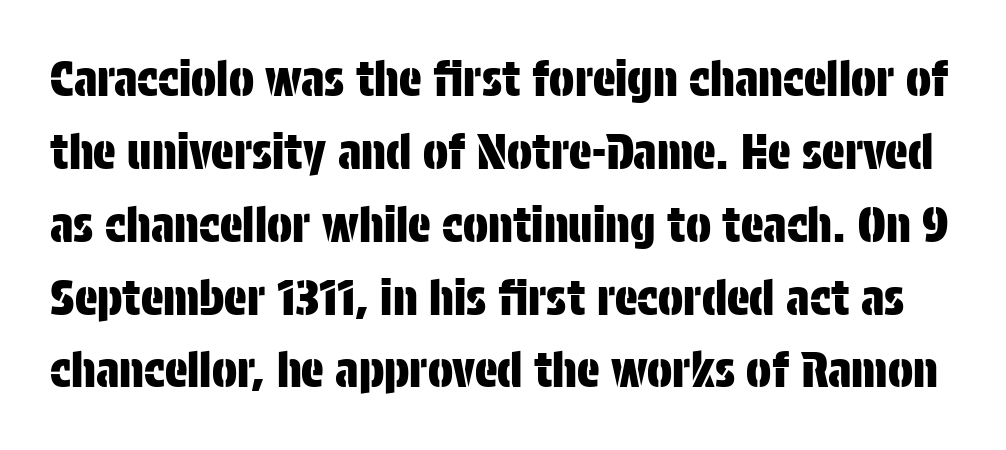
The image shows 47 px condensed sans-serif type, upright; set normal line spacing (1.55x), normal letter spacing, not underlined; low stroke contrast and a large x-height.
